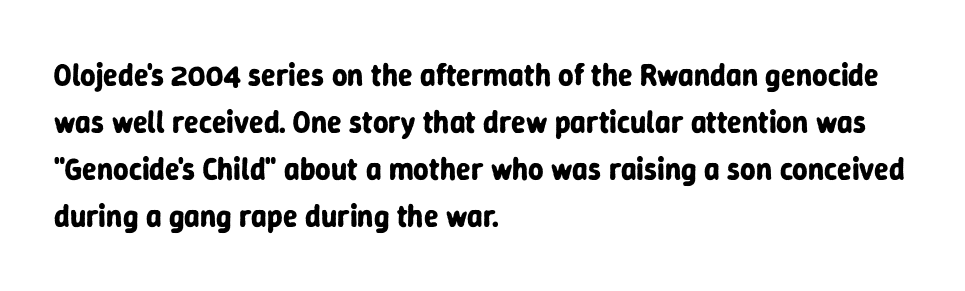
{"serif": "no", "italic": "no", "bold": "yes", "weight": "bold", "width": "normal", "stroke_contrast": "low", "x_height": "medium", "monospaced": "no", "underline": "no", "align": "left", "line_spacing": "normal", "line_spacing_ratio": 1.57, "letter_spacing": "normal", "letter_spacing_em": 0.0, "glyph_px": 30}
